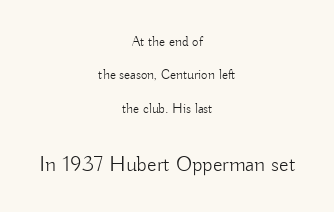
The image shows 22 px text type, upright; set centered, loose line spacing (2.39x), normal letter spacing, not underlined; the second (bottom) block is 1.57x larger.
